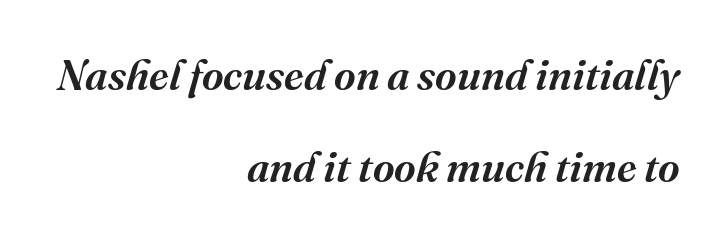
The face used here is seriffed, in the tradition of book romans. The rendering keeps characters at their native spacing. Students, observe: this is what heavily led, spacious text looks like. Compared with an ordinary text face, these strokes are moderately heavier — a semibold.
